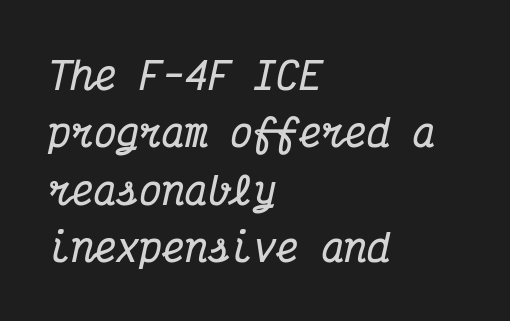
The image shows 38 px bold, condensed serif type, italic (leaning right), monospaced; set left-aligned, normal line spacing (1.51x), normal letter spacing, not underlined; medium stroke contrast and a medium x-height.
